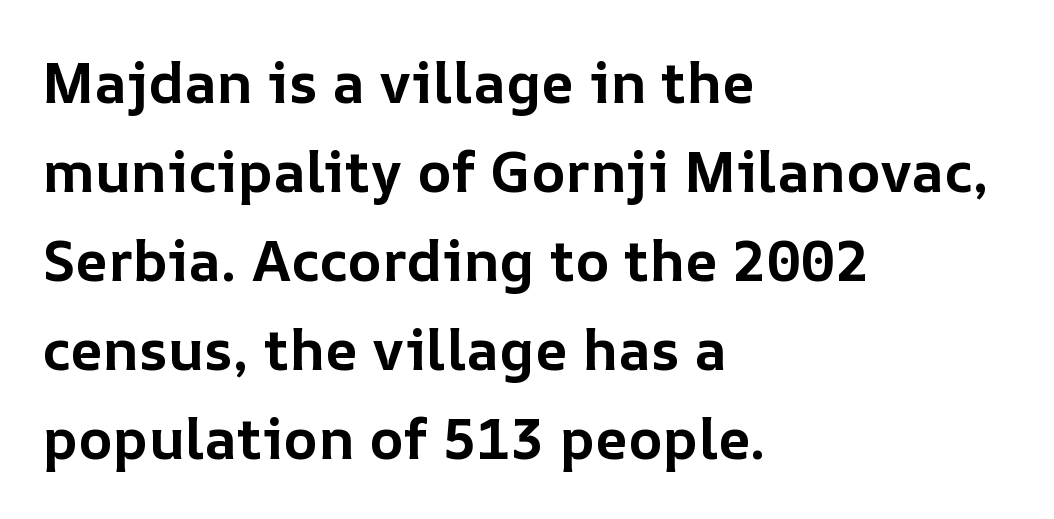
{"italic": "no", "bold": "yes", "weight": "bold", "width": "normal", "stroke_contrast": "low", "x_height": "medium", "monospaced": "no", "underline": "no", "align": "left", "line_spacing": "normal", "line_spacing_ratio": 1.56, "letter_spacing": "normal", "letter_spacing_em": 0.0, "glyph_px": 57}
